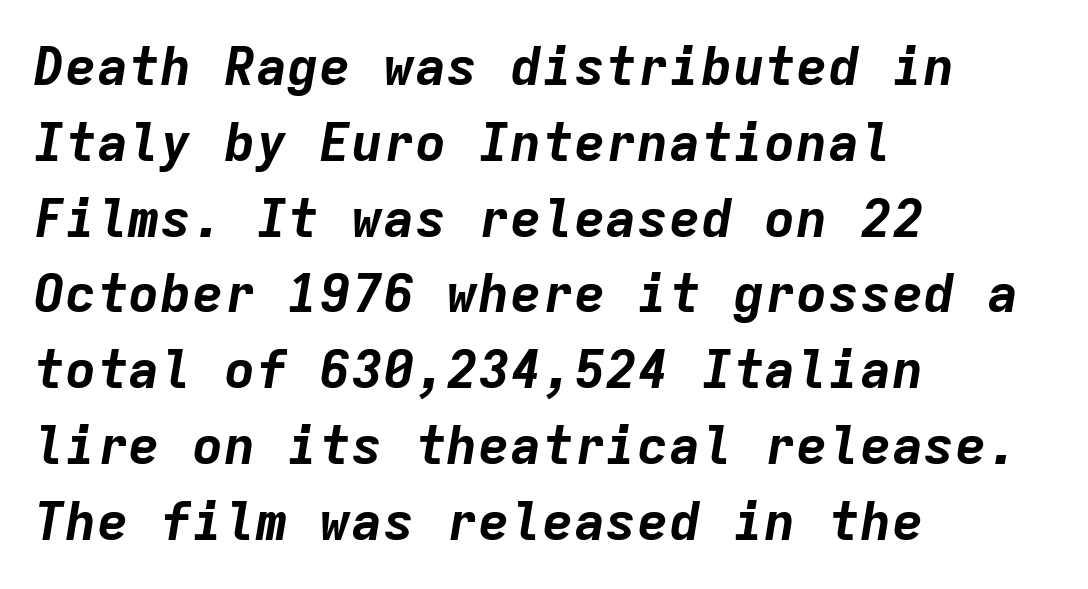
The image shows 53 px bold type, italic (leaning right), monospaced; set left-aligned, normal line spacing (1.43x), normal letter spacing, not underlined; low stroke contrast and a medium x-height.
